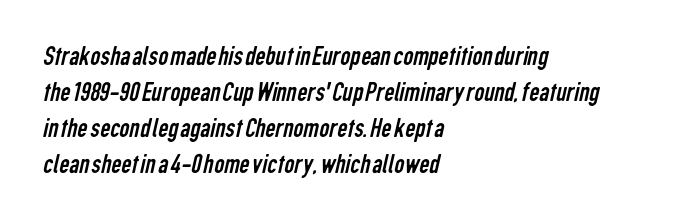
Q: Is the text bold? A: No.
Q: Is the typeface a serif or a sans-serif typeface? A: Sans-serif.
Q: Is the text underlined? A: No.
Q: How is the paragraph aligned? A: Left-aligned.
Q: Is the spacing between letters normal or unusually wide? A: Normal.
Q: Is the spacing between lines tight, normal or loose? A: Normal.
Q: Width (condensed, normal, or wide)? A: Condensed.
Q: Stroke contrast? A: Low.
Q: x-height? A: Medium.
Q: Monospaced? A: No.
